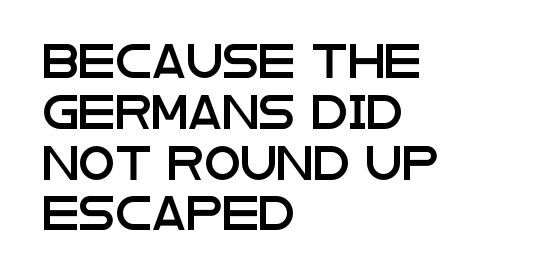
Letters rest on an invisible, unmarked baseline. The lines in this sample share a left origin and differ only in where they stop. The axis of the letterforms is exactly vertical. How are the letters spaced? Ordinarily, with no added tracking.
